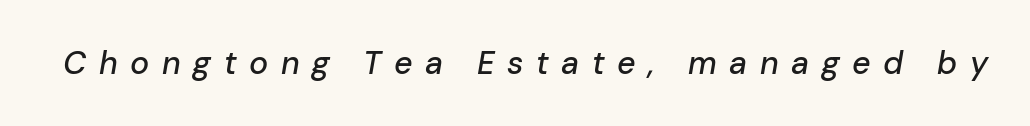
{"italic": "yes", "lean": "right", "slant_degrees": 10, "width": "normal", "stroke_contrast": "low", "x_height": "medium", "monospaced": "no", "underline": "no", "letter_spacing": "wide", "letter_spacing_em": 0.39, "glyph_px": 32}
